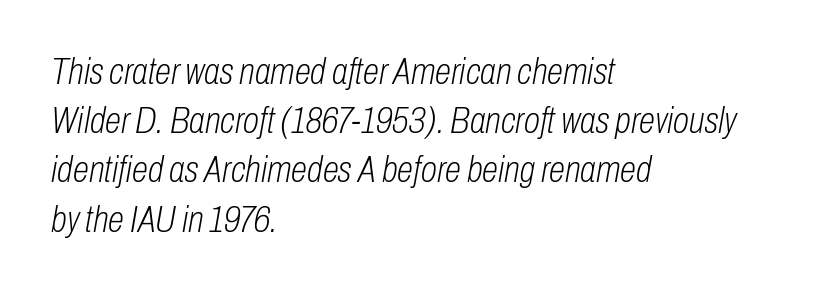
Any mark beneath the type? The region is blank. There is no visible air inserted between adjacent glyphs. Slant detected: the letters are inclined. These lines stack with their left ends in a neat column.
